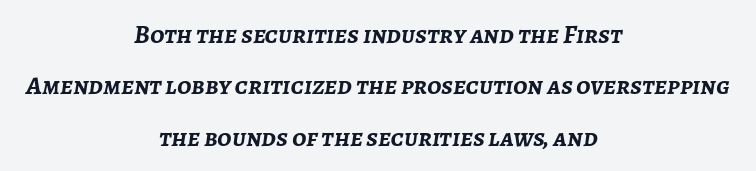
The image shows 26 px bold type, italic (leaning right); set centered, loose line spacing (1.98x), normal letter spacing, not underlined.
